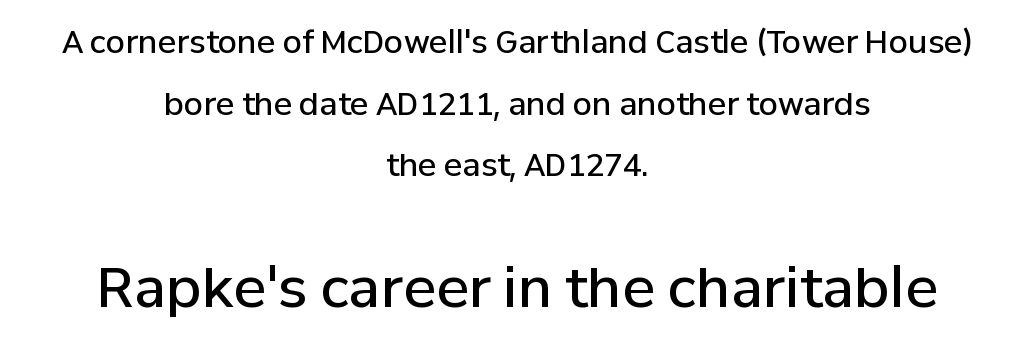
{"serif": "no", "italic": "no", "bold": "semi", "weight": "semibold", "width": "normal", "stroke_contrast": "low", "x_height": "medium", "monospaced": "no", "underline": "no", "align": "center", "line_spacing": "loose", "line_spacing_ratio": 1.99, "letter_spacing": "normal", "letter_spacing_em": 0.0, "larger_block": "second", "size_ratio": 1.77, "glyph_px": 55}
